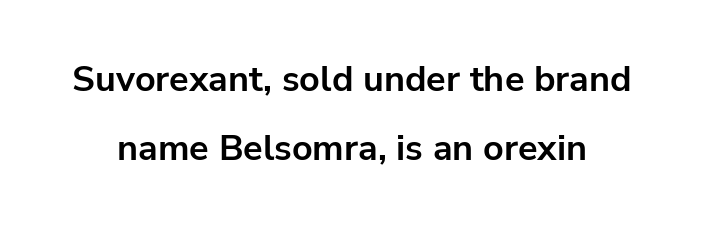
Q: Is the text bold? A: Yes.
Q: Is the text italic (slanted)? A: No, it is upright.
Q: Is the typeface a serif or a sans-serif typeface? A: Sans-serif.
Q: Is the text underlined? A: No.
Q: Is the spacing between letters normal or unusually wide? A: Normal.
Q: Is the spacing between lines tight, normal or loose? A: Loose.
Q: Width (condensed, normal, or wide)? A: Normal.
Q: Stroke contrast? A: Low.
Q: x-height? A: Medium.
Q: Monospaced? A: No.
